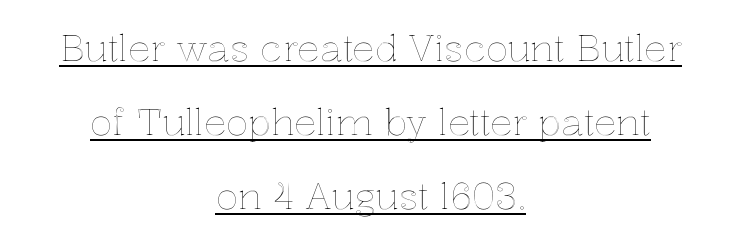
The image shows 37 px text type, upright; set centered, loose line spacing (2.0x), normal letter spacing, underlined; a medium x-height.
